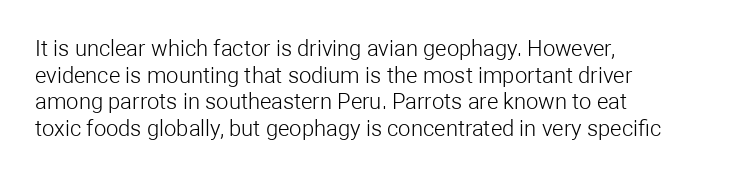
The face used here is rendered with its standard letterfit. The rag falls on the right side of this text block. The typeface has the unassuming heft of standard copy or less. Italic: no, the glyphs are upright roman.
